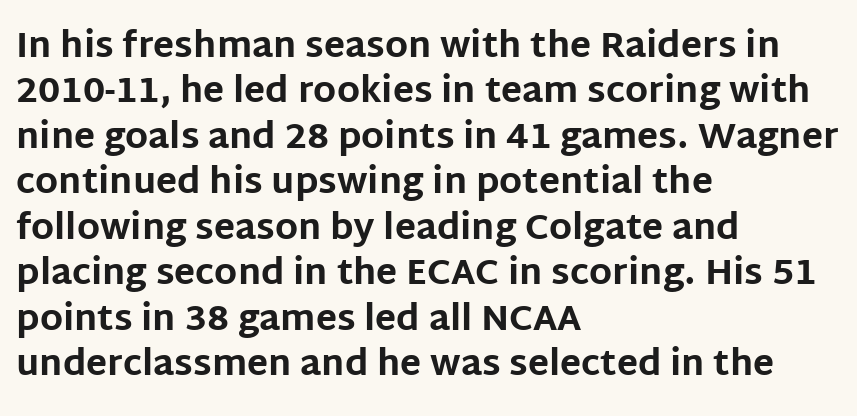
Q: Is the text bold? A: Yes.
Q: Is the text italic (slanted)? A: No, it is upright.
Q: Is the typeface a serif or a sans-serif typeface? A: Sans-serif.
Q: Is the text underlined? A: No.
Q: How is the paragraph aligned? A: Left-aligned.
Q: Is the spacing between letters normal or unusually wide? A: Normal.
Q: Is the spacing between lines tight, normal or loose? A: Normal.
Q: Width (condensed, normal, or wide)? A: Normal.
Q: Stroke contrast? A: Low.
Q: x-height? A: Large.
Q: Monospaced? A: No.
